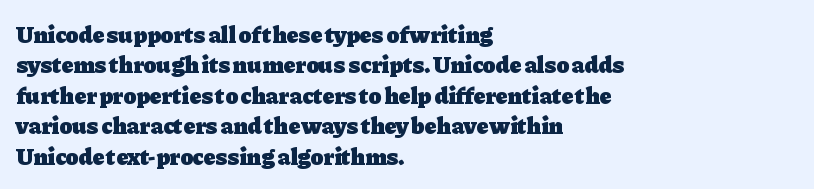
{"italic": "no", "bold": "yes", "underline": "no", "align": "left", "line_spacing": "normal", "line_spacing_ratio": 1.27, "letter_spacing": "normal", "letter_spacing_em": 0.0, "glyph_px": 24}
